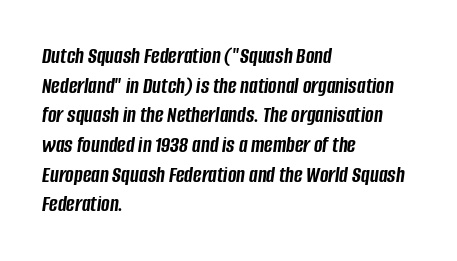
Q: Is the text bold? A: Yes.
Q: Is the text italic (slanted)? A: Yes, it leans right by about 8 degrees.
Q: Is the text underlined? A: No.
Q: How is the paragraph aligned? A: Left-aligned.
Q: Is the spacing between letters normal or unusually wide? A: Normal.
Q: Is the spacing between lines tight, normal or loose? A: Normal.
